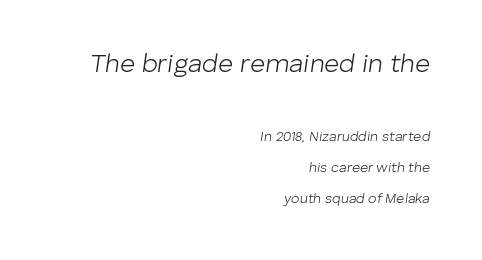
This reads as an unemphasized weight, regular at the heaviest. Interline gaps are noticeably wide in this sample. In this sample the first text group is rendered at the bigger scale. These lines were composed using italics. The line texture is even and compact thanks to regular tracking. Notice how the passage keeps a crisp vertical edge on the right only.
